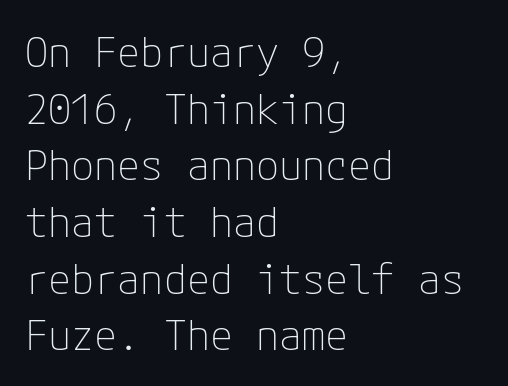
Q: Is the text bold? A: No.
Q: Is the text italic (slanted)? A: No, it is upright.
Q: Is the typeface a serif or a sans-serif typeface? A: Sans-serif.
Q: Is the text underlined? A: No.
Q: How is the paragraph aligned? A: Left-aligned.
Q: Is the spacing between letters normal or unusually wide? A: Normal.
Q: Is the spacing between lines tight, normal or loose? A: Normal.
Q: Width (condensed, normal, or wide)? A: Normal.
Q: Stroke contrast? A: Low.
Q: x-height? A: Medium.
